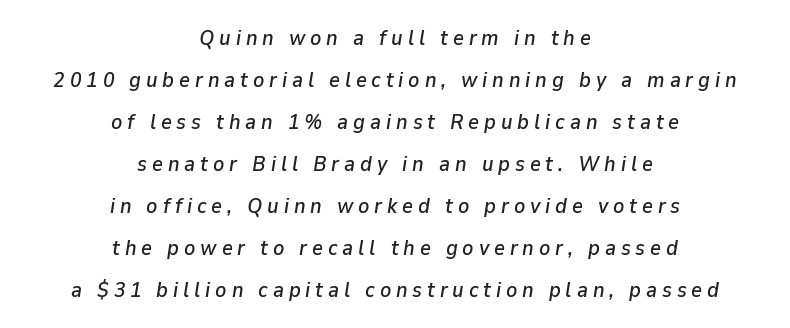
The image shows 21 px text type, italic (leaning right); set centered, loose line spacing (2.0x), unusually wide letter spacing (+0.23 em), not underlined.
